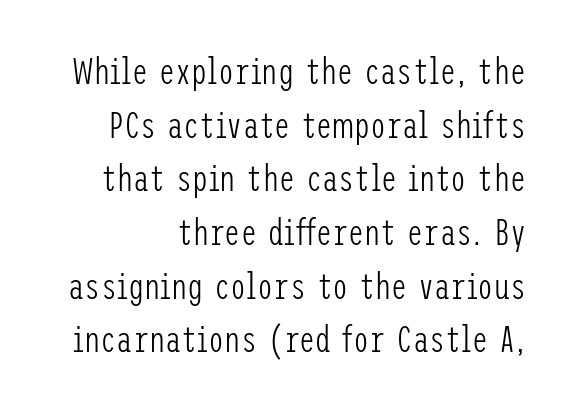
{"serif": "no", "italic": "no", "bold": "no", "weight": "light", "width": "condensed", "stroke_contrast": "low", "x_height": "medium", "underline": "no", "line_spacing": "normal", "line_spacing_ratio": 1.49, "letter_spacing": "normal", "letter_spacing_em": 0.0, "glyph_px": 36}
